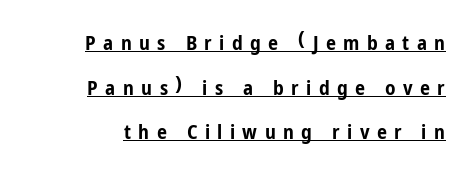
A typesetter would call this heavily tracked-out type. The face used here appears with an underline applied. Compared with typical paragraphs, the rows here are farther apart. Plenty of ink on the page — the face is bold. Nope, not italic — everything's standing straight.
